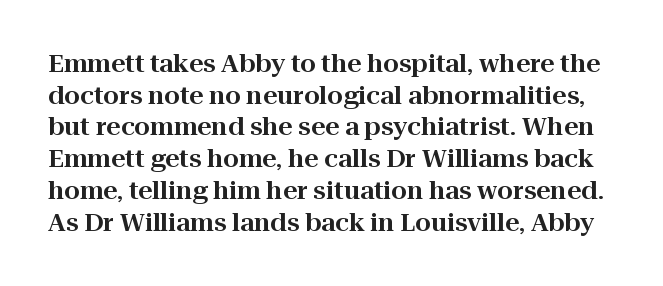
{"italic": "no", "underline": "no", "line_spacing": "normal", "line_spacing_ratio": 1.27, "letter_spacing": "normal", "letter_spacing_em": 0.0, "glyph_px": 25}
